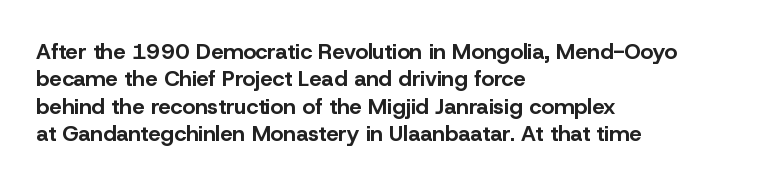
{"italic": "no", "bold": "yes", "underline": "no", "align": "left", "line_spacing_ratio": 1.24, "letter_spacing": "normal", "letter_spacing_em": 0.0, "glyph_px": 22}
